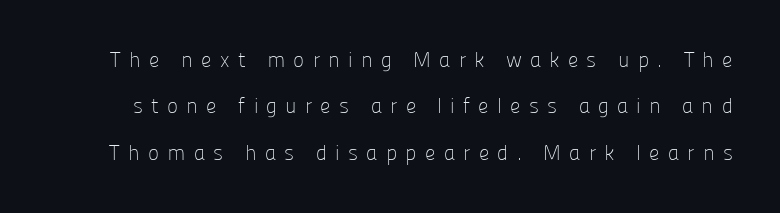
The image shows 21 px text type, upright; set loose line spacing (2.21x), unusually wide letter spacing (+0.39 em), not underlined.
